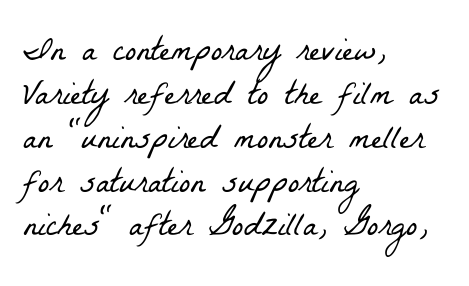
The image shows 34 px light, condensed serif type; set left-aligned, normal line spacing (1.29x), normal letter spacing, not underlined; low stroke contrast and a medium x-height.
